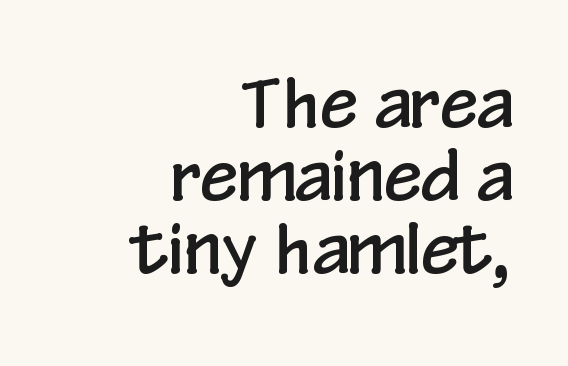
Q: Is the text italic (slanted)? A: No, it is upright.
Q: Is the typeface a serif or a sans-serif typeface? A: Sans-serif.
Q: Is the text underlined? A: No.
Q: How is the paragraph aligned? A: Right-aligned.
Q: Is the spacing between letters normal or unusually wide? A: Normal.
Q: Is the spacing between lines tight, normal or loose? A: Tight.
Q: Width (condensed, normal, or wide)? A: Condensed.
Q: Stroke contrast? A: Low.
Q: x-height? A: Medium.
Q: Monospaced? A: No.
